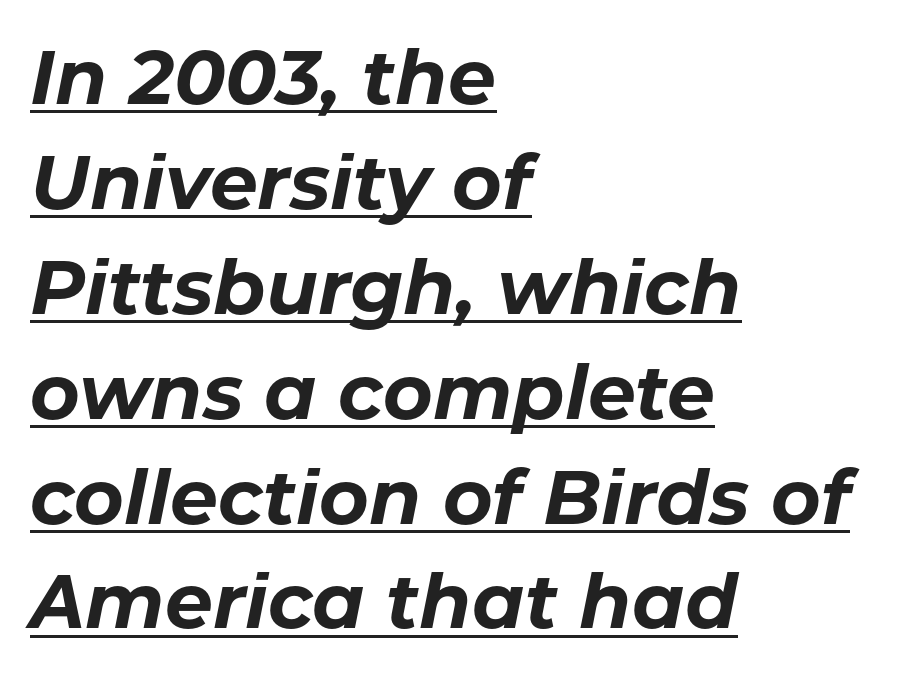
You could call the tracking neutral — neither tight nor loose. All the whitespace from short lines collects on the right. These lines are rendered in a variable-pitch font. In terms of leading, this rendering sits right in the middle.
